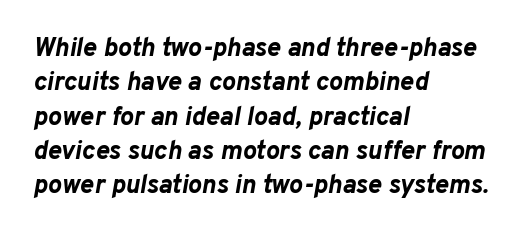
This sample uses an oblique cut, with every glyph tilted off the vertical. The rendering keeps characters at their native spacing. Decoration check: the copy has no underline. Layout note: lines flush left.
